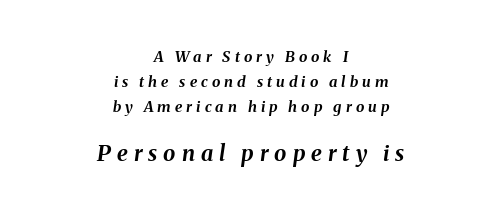
The image shows 22 px bold type, italic (leaning right); set centered, normal line spacing (1.66x), unusually wide letter spacing (+0.27 em), not underlined; the second (bottom) block is 1.47x larger.
